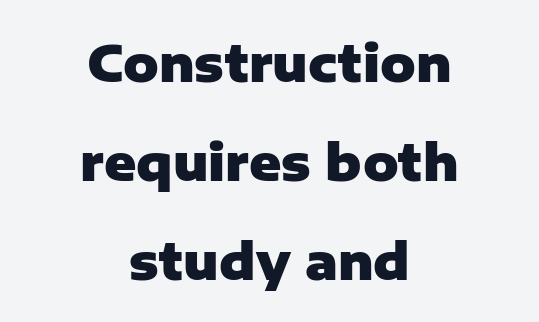
Q: Is the text bold? A: Yes.
Q: Is the text italic (slanted)? A: No, it is upright.
Q: Is the typeface a serif or a sans-serif typeface? A: Sans-serif.
Q: Is the text underlined? A: No.
Q: How is the paragraph aligned? A: Centered.
Q: Is the spacing between letters normal or unusually wide? A: Normal.
Q: Is the spacing between lines tight, normal or loose? A: Loose.
Q: Width (condensed, normal, or wide)? A: Normal.
Q: Stroke contrast? A: Low.
Q: x-height? A: Medium.
Q: Monospaced? A: No.
